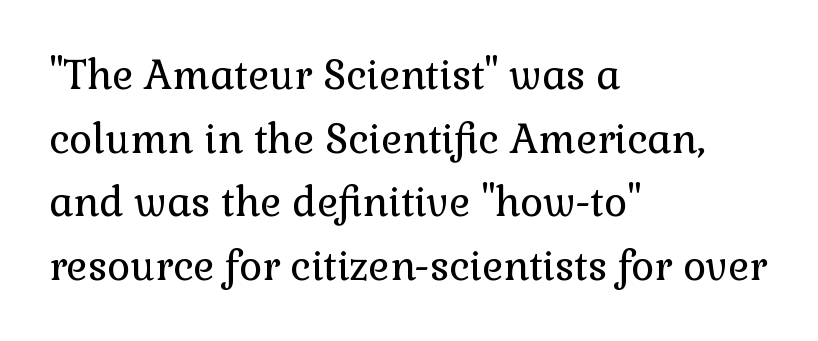
{"serif": "yes", "italic": "no", "bold": "no", "weight": "regular", "width": "normal", "stroke_contrast": "low", "x_height": "medium", "monospaced": "no", "underline": "no", "align": "left", "line_spacing": "normal", "line_spacing_ratio": 1.59, "letter_spacing": "normal", "letter_spacing_em": 0.0, "glyph_px": 40}
